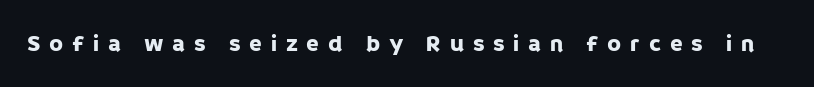
Q: Is the text italic (slanted)? A: No, it is upright.
Q: Is the text underlined? A: No.
Q: Is the spacing between letters normal or unusually wide? A: Unusually wide.
